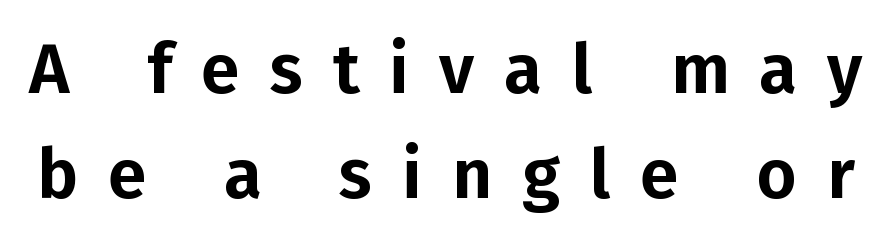
{"serif": "no", "italic": "no", "width": "normal", "stroke_contrast": "low", "x_height": "medium", "monospaced": "no", "underline": "no", "line_spacing": "normal", "line_spacing_ratio": 1.52, "letter_spacing": "wide", "letter_spacing_em": 0.44, "glyph_px": 69}
